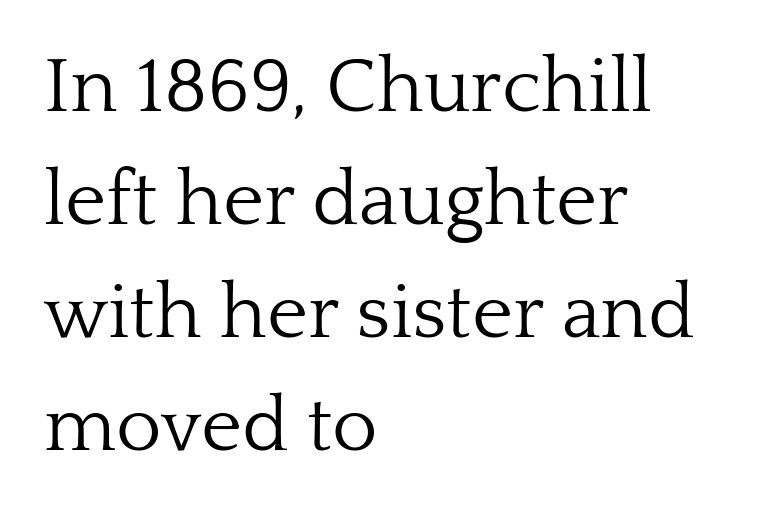
The image shows 78 px light serif type, upright; set left-aligned, normal line spacing (1.45x), normal letter spacing, not underlined; low stroke contrast and a medium x-height.
